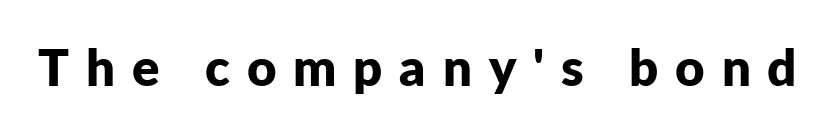
{"serif": "no", "italic": "no", "bold": "yes", "weight": "bold", "width": "normal", "stroke_contrast": "low", "x_height": "medium", "monospaced": "no", "underline": "no", "letter_spacing": "wide", "letter_spacing_em": 0.33, "glyph_px": 51}
